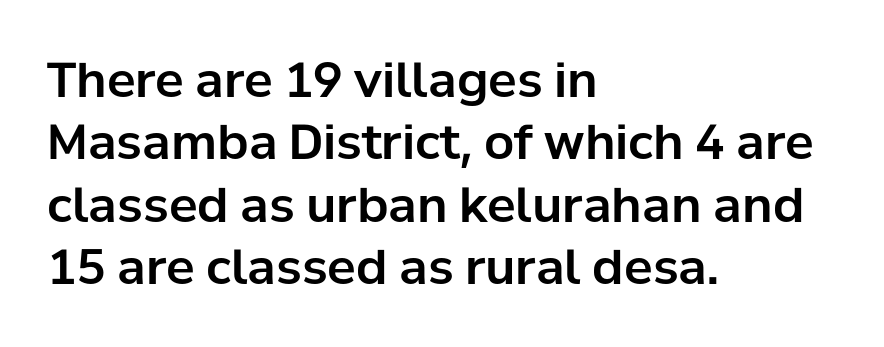
{"serif": "no", "italic": "no", "width": "normal", "stroke_contrast": "low", "x_height": "medium", "monospaced": "no", "underline": "no", "align": "left", "line_spacing": "normal", "line_spacing_ratio": 1.3, "letter_spacing": "normal", "letter_spacing_em": 0.0, "glyph_px": 48}
